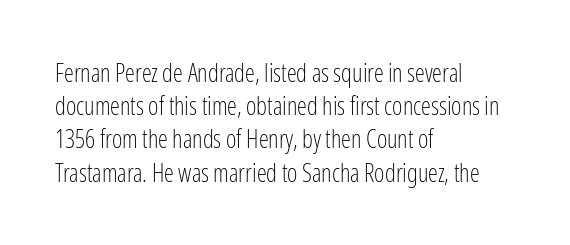
The image shows 25 px text type, upright; set left-aligned, normal line spacing (1.33x), normal letter spacing, not underlined.
